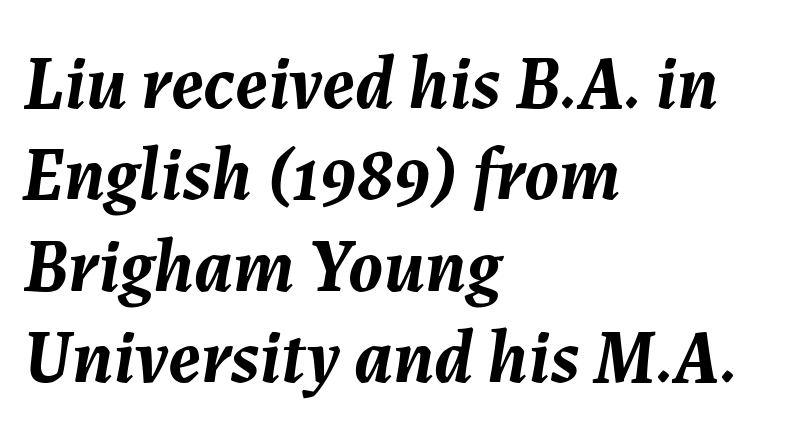
{"italic": "yes", "lean": "right", "slant_degrees": 7, "bold": "yes", "weight": "semibold", "width": "normal", "stroke_contrast": "medium", "x_height": "medium", "monospaced": "no", "underline": "no", "align": "left", "line_spacing_ratio": 1.22, "letter_spacing": "normal", "letter_spacing_em": 0.0, "glyph_px": 75}
